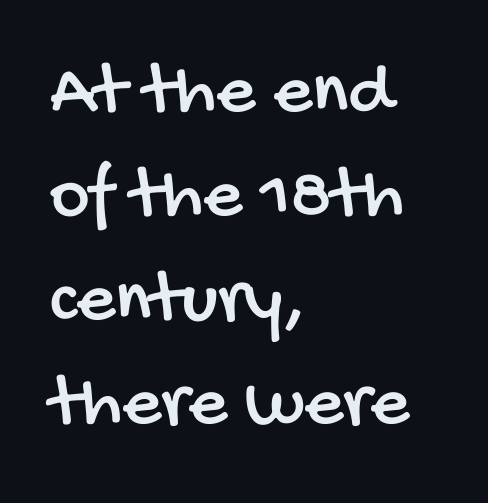
Q: Is the typeface a serif or a sans-serif typeface? A: Sans-serif.
Q: Is the text underlined? A: No.
Q: How is the paragraph aligned? A: Left-aligned.
Q: Is the spacing between letters normal or unusually wide? A: Normal.
Q: Is the spacing between lines tight, normal or loose? A: Normal.
Q: Width (condensed, normal, or wide)? A: Condensed.
Q: Stroke contrast? A: Low.
Q: x-height? A: Large.
Q: Monospaced? A: No.
